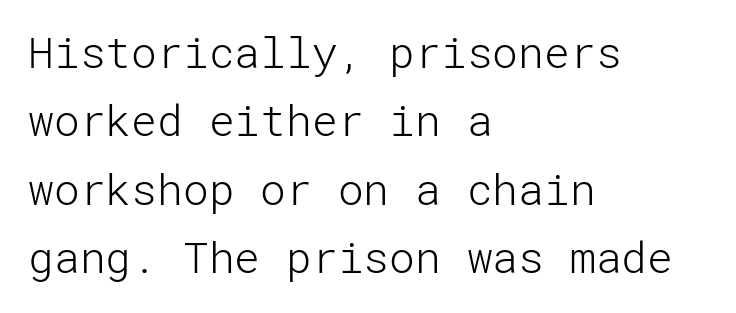
The image shows 43 px light sans-serif type, upright; set left-aligned, normal line spacing (1.59x), normal letter spacing, not underlined; low stroke contrast and a medium x-height.
